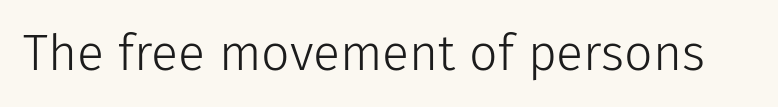
Stroke mass is kept to a normal reading level or below. Has an underline been added? It has not. This sample uses plain, unmodified letter spacing. Vertical strokes here are truly vertical.
